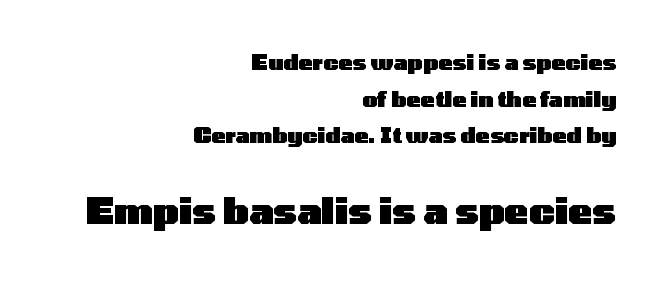
Q: Is the text bold? A: Yes.
Q: Is the text italic (slanted)? A: No, it is upright.
Q: Is the typeface a serif or a sans-serif typeface? A: Sans-serif.
Q: Is the text underlined? A: No.
Q: How is the paragraph aligned? A: Right-aligned.
Q: Is the spacing between letters normal or unusually wide? A: Normal.
Q: Which block of text is set in a larger size, the first (top) or the second (bottom)? A: The second (bottom) one.
Q: Width (condensed, normal, or wide)? A: Wide.
Q: Stroke contrast? A: Low.
Q: x-height? A: Medium.
Q: Monospaced? A: No.
